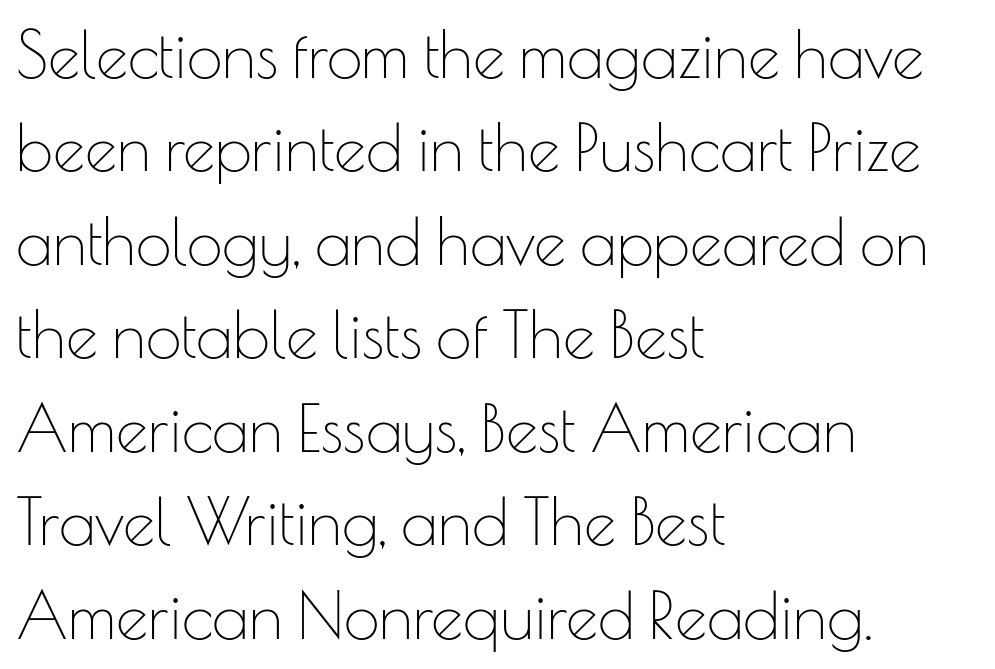
Quick note: interline space is typical. Short and long lines alike share a common starting point at left. A typesetter would call this proportional, since set widths differ per character. Each stroke keeps to a modest, everyday thickness or less.
